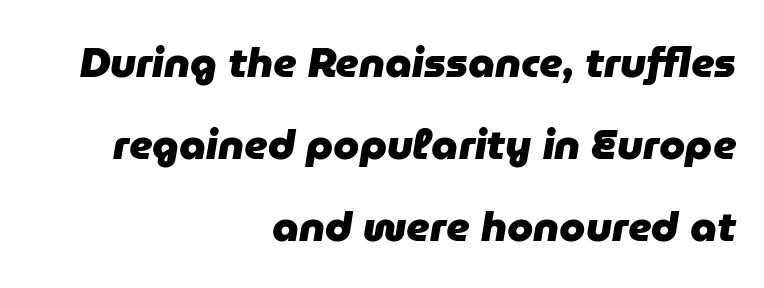
Q: Is the text bold? A: Yes.
Q: Is the text italic (slanted)? A: Yes, it leans right by about 9 degrees.
Q: Is the text underlined? A: No.
Q: How is the paragraph aligned? A: Right-aligned.
Q: Is the spacing between letters normal or unusually wide? A: Normal.
Q: Is the spacing between lines tight, normal or loose? A: Loose.
Q: Width (condensed, normal, or wide)? A: Normal.
Q: Stroke contrast? A: Low.
Q: x-height? A: Medium.
Q: Monospaced? A: No.
